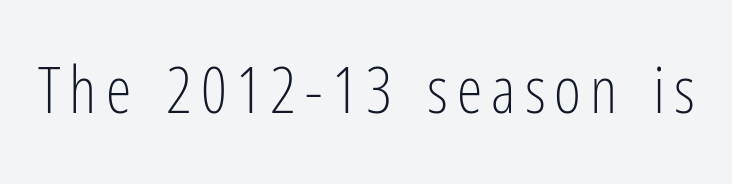
Counters stay open thanks to moderate or lighter strokes. The specimen omits any rule beneath the text block's lines. Unlike a traditional serif, this face leaves its strokes unadorned. Unlike italic type, these characters show no tilt at all. Is this a fixed-width face? No — the glyphs have proportional, varying widths.
